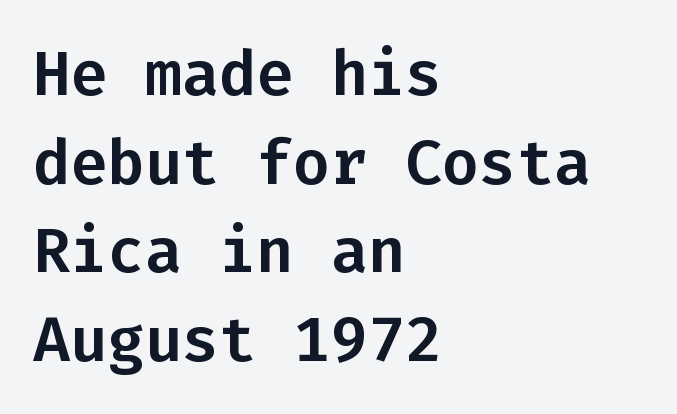
The rag falls on the right side of this text block. The glyphs are unaccompanied by any horizontal stroke below them. Ascenders rise straight up at ninety degrees. Nope, no serifs anywhere on these letters.
